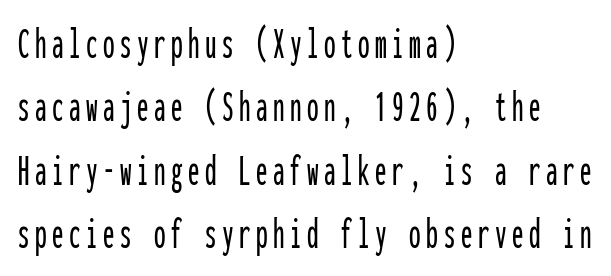
Q: Is the text italic (slanted)? A: No, it is upright.
Q: Is the typeface a serif or a sans-serif typeface? A: Sans-serif.
Q: Is the text underlined? A: No.
Q: How is the paragraph aligned? A: Left-aligned.
Q: Is the spacing between lines tight, normal or loose? A: Normal.
Q: Width (condensed, normal, or wide)? A: Condensed.
Q: Stroke contrast? A: Low.
Q: x-height? A: Medium.
Q: Monospaced? A: Yes.
